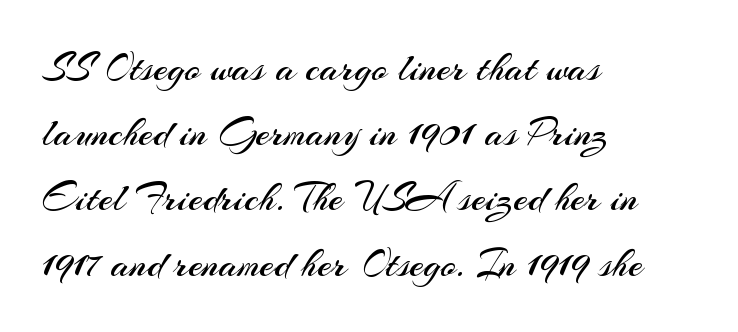
{"serif": "no", "bold": "no", "weight": "regular", "width": "normal", "stroke_contrast": "medium", "x_height": "small", "monospaced": "no", "underline": "no", "align": "left", "line_spacing": "normal", "line_spacing_ratio": 1.59, "letter_spacing": "normal", "letter_spacing_em": 0.0, "glyph_px": 41}
